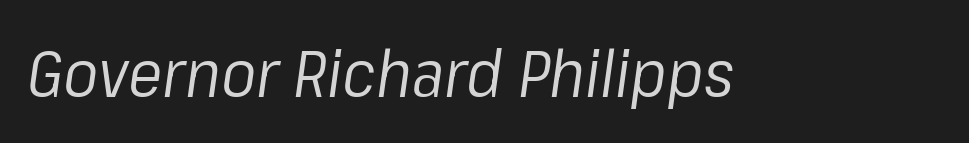
The image shows 65 px regular-weight type, italic (leaning right); set normal letter spacing, not underlined; low stroke contrast and a medium x-height.
